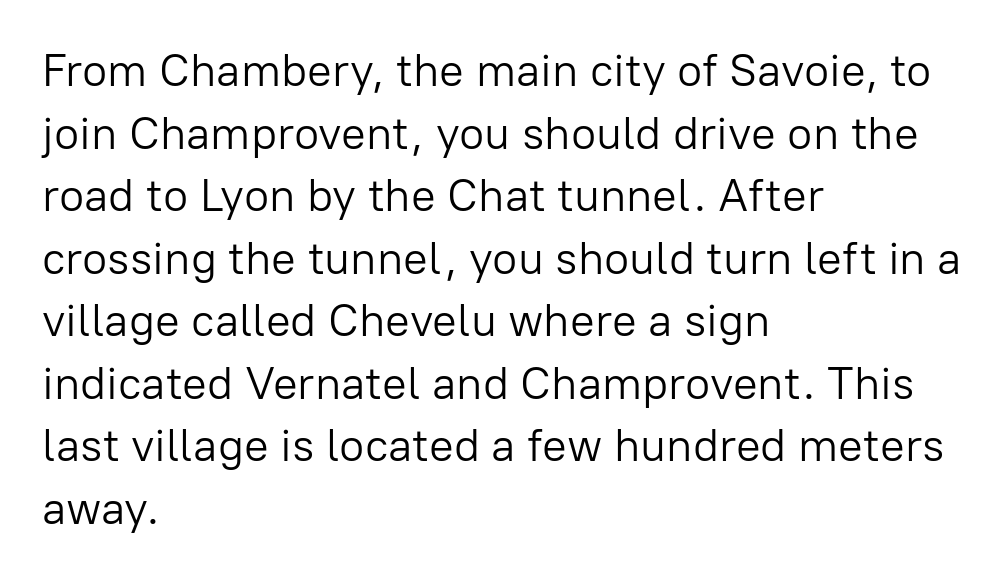
{"serif": "no", "italic": "no", "bold": "no", "weight": "light", "width": "normal", "stroke_contrast": "low", "x_height": "medium", "monospaced": "no", "underline": "no", "align": "left", "line_spacing": "normal", "line_spacing_ratio": 1.36, "letter_spacing": "normal", "letter_spacing_em": 0.0, "glyph_px": 46}
